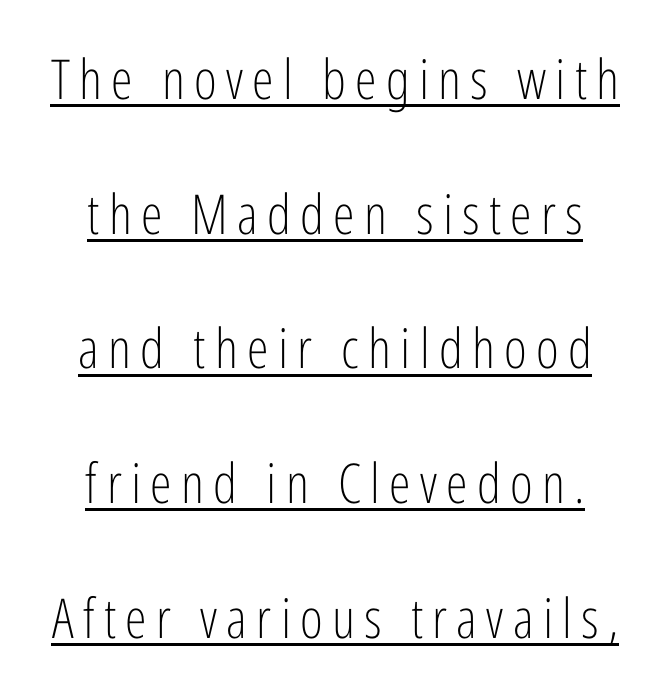
Q: Is the text bold? A: No.
Q: Is the text italic (slanted)? A: No, it is upright.
Q: Is the typeface a serif or a sans-serif typeface? A: Sans-serif.
Q: Is the text underlined? A: Yes.
Q: How is the paragraph aligned? A: Centered.
Q: Is the spacing between lines tight, normal or loose? A: Loose.
Q: Width (condensed, normal, or wide)? A: Condensed.
Q: Stroke contrast? A: Low.
Q: x-height? A: Medium.
Q: Monospaced? A: No.
